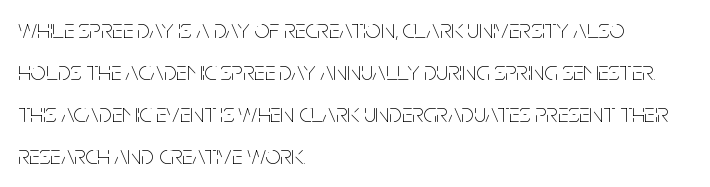
{"italic": "no", "bold": "no", "underline": "no", "align": "left", "line_spacing": "normal", "line_spacing_ratio": 1.56, "letter_spacing": "normal", "letter_spacing_em": 0.0, "glyph_px": 27}
